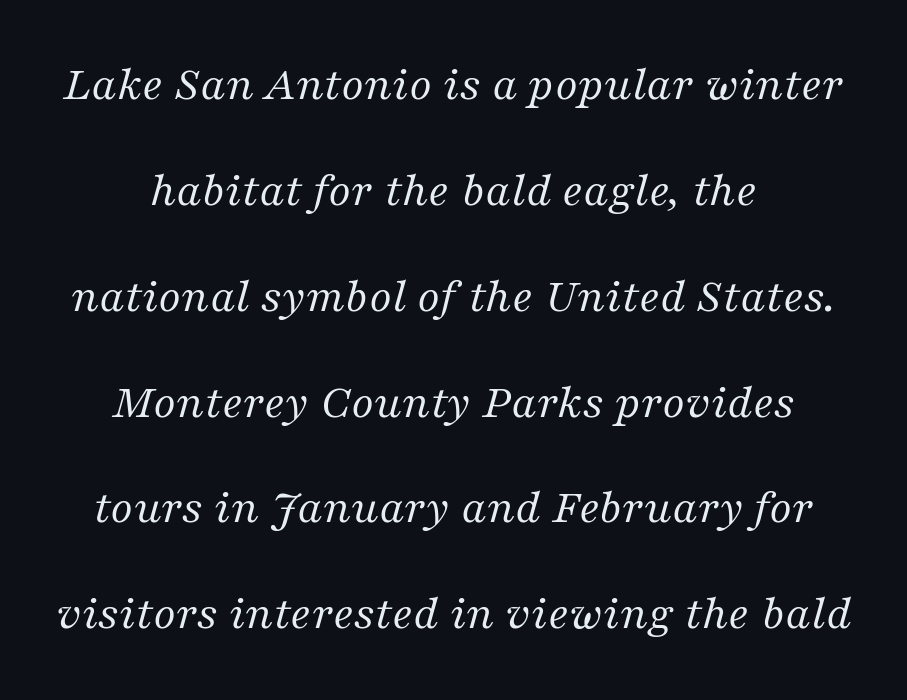
Heft: none added — not bold. The font's italic variant was chosen for this text. Short and long lines alike share a common midpoint. Compared with typical body copy, the letter spacing here is the same. Note the varied advance widths — an 'i' is clearly narrower than an 'm'.
